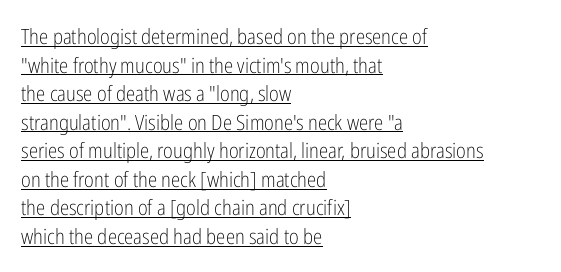
{"italic": "no", "bold": "no", "underline": "yes", "align": "left", "line_spacing": "normal", "line_spacing_ratio": 1.36, "letter_spacing": "normal", "letter_spacing_em": 0.0, "glyph_px": 21}
